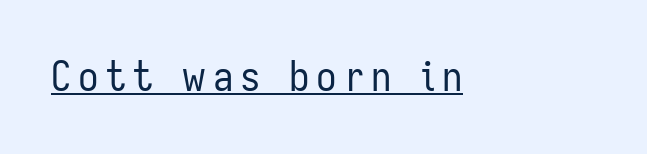
Q: Is the text bold? A: No.
Q: Is the text italic (slanted)? A: No, it is upright.
Q: Is the typeface a serif or a sans-serif typeface? A: Sans-serif.
Q: Is the text underlined? A: Yes.
Q: Width (condensed, normal, or wide)? A: Condensed.
Q: Stroke contrast? A: Low.
Q: x-height? A: Medium.
Q: Monospaced? A: No.
